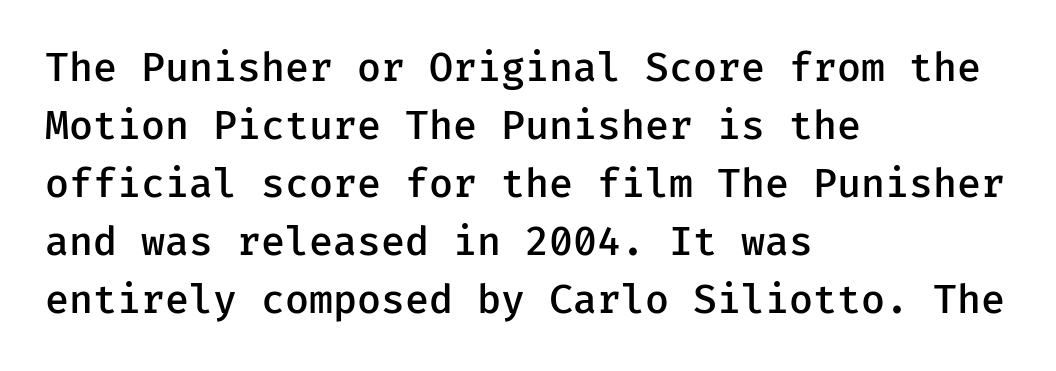
Q: Is the text bold? A: Semi-bold.
Q: Is the text italic (slanted)? A: No, it is upright.
Q: Is the typeface a serif or a sans-serif typeface? A: Sans-serif.
Q: Is the text underlined? A: No.
Q: How is the paragraph aligned? A: Left-aligned.
Q: Is the spacing between letters normal or unusually wide? A: Normal.
Q: Is the spacing between lines tight, normal or loose? A: Normal.
Q: Width (condensed, normal, or wide)? A: Normal.
Q: Stroke contrast? A: Low.
Q: x-height? A: Medium.
Q: Monospaced? A: Yes.
